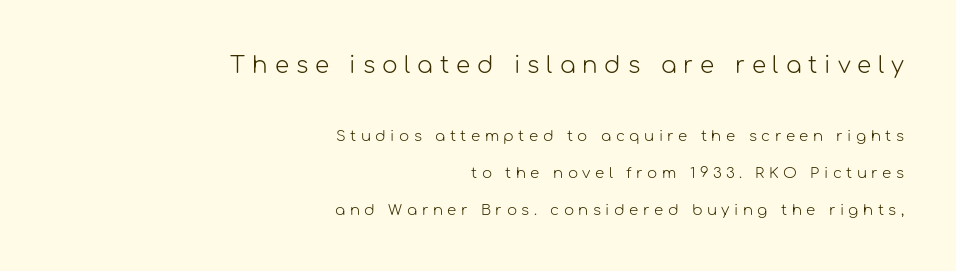
The image shows 23 px text type, upright; set right-aligned, loose line spacing (2.46x), unusually wide letter spacing (+0.3 em), not underlined; the first (top) block is 1.53x larger.
